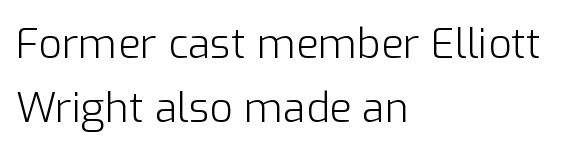
The image shows 41 px light sans-serif type, upright; set left-aligned, normal line spacing (1.57x), normal letter spacing, not underlined; low stroke contrast and a medium x-height.
